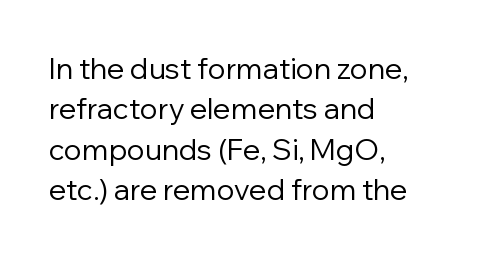
The type is set solid horizontally, with unmodified tracking. The axis of the letterforms is exactly vertical. The letters advance in unequal steps, a hallmark of proportional type. Stroke thickness stays within the range of a standard reading face or lighter. Quick note: interline space is typical.
